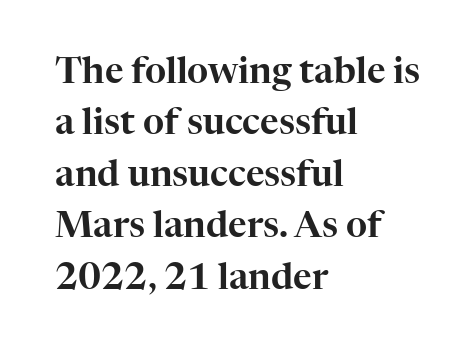
{"serif": "yes", "italic": "no", "width": "normal", "stroke_contrast": "high", "x_height": "medium", "monospaced": "no", "underline": "no", "align": "left", "line_spacing": "normal", "line_spacing_ratio": 1.43, "letter_spacing": "normal", "letter_spacing_em": 0.0, "glyph_px": 36}
